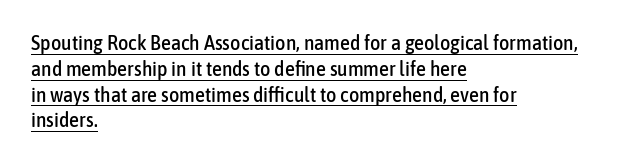
The vertical gap from one line to the next is medium. Caption: multi-line text, flush left, ragged right. In terms of posture, this sample is upright. What stands out about the letter spacing? Nothing — it is the standard amount.
